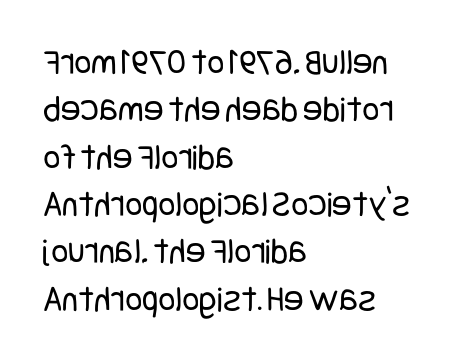
Q: Is the text bold? A: No.
Q: Is the text italic (slanted)? A: No, it is upright.
Q: Is the typeface a serif or a sans-serif typeface? A: Sans-serif.
Q: Is the text underlined? A: No.
Q: How is the paragraph aligned? A: Left-aligned.
Q: Is the spacing between letters normal or unusually wide? A: Normal.
Q: Is the spacing between lines tight, normal or loose? A: Normal.
Q: Width (condensed, normal, or wide)? A: Condensed.
Q: Stroke contrast? A: Low.
Q: x-height? A: Large.
